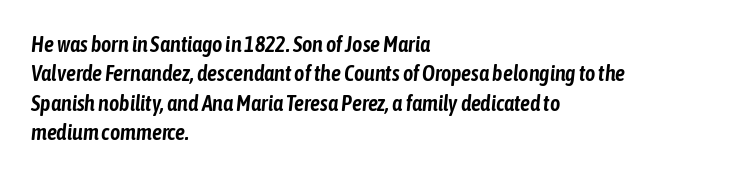
Anything drawn beneath the words? Only blank space. Style check: oblique. Vertical spacing — default. Tracking here is standard; glyphs follow each other at the usual distance.
